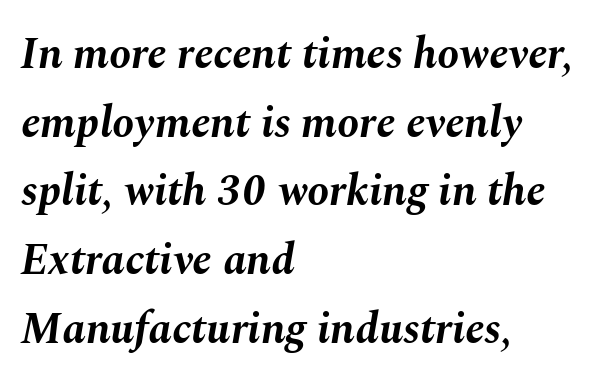
Q: Is the text bold? A: Yes.
Q: Is the text italic (slanted)? A: Yes, it leans right by about 10 degrees.
Q: Is the text underlined? A: No.
Q: How is the paragraph aligned? A: Left-aligned.
Q: Is the spacing between letters normal or unusually wide? A: Normal.
Q: Is the spacing between lines tight, normal or loose? A: Normal.
Q: Width (condensed, normal, or wide)? A: Normal.
Q: Stroke contrast? A: Medium.
Q: x-height? A: Medium.
Q: Monospaced? A: No.
